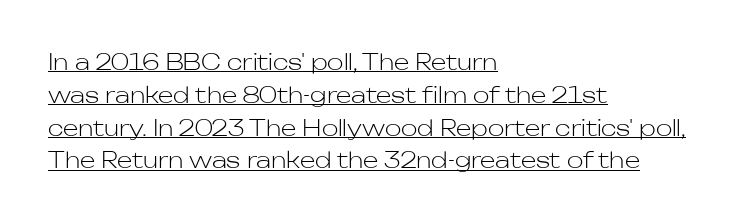
The image shows 22 px text type, upright; set left-aligned, normal line spacing (1.49x), normal letter spacing, underlined.
